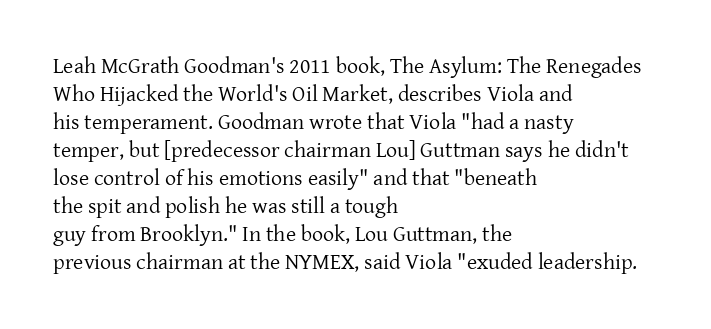
Q: Is the text bold? A: No.
Q: Is the text italic (slanted)? A: No, it is upright.
Q: Is the text underlined? A: No.
Q: How is the paragraph aligned? A: Left-aligned.
Q: Is the spacing between letters normal or unusually wide? A: Normal.
Q: Is the spacing between lines tight, normal or loose? A: Normal.
